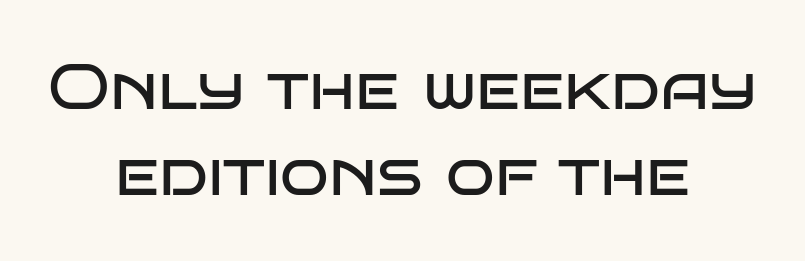
Q: Is the text bold? A: No.
Q: Is the text italic (slanted)? A: No, it is upright.
Q: Is the typeface a serif or a sans-serif typeface? A: Sans-serif.
Q: Is the text underlined? A: No.
Q: How is the paragraph aligned? A: Centered.
Q: Is the spacing between letters normal or unusually wide? A: Normal.
Q: Is the spacing between lines tight, normal or loose? A: Normal.
Q: Width (condensed, normal, or wide)? A: Wide.
Q: Stroke contrast? A: Low.
Q: x-height? A: Large.
Q: Monospaced? A: No.
